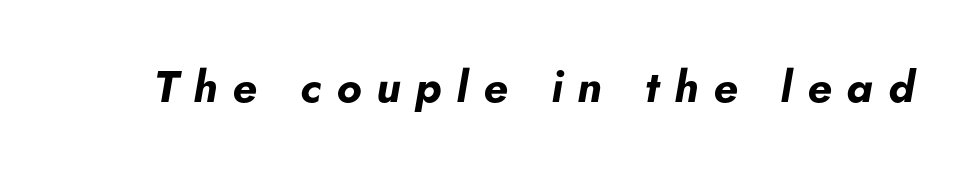
{"italic": "yes", "lean": "right", "slant_degrees": 5, "bold": "yes", "weight": "bold", "width": "normal", "stroke_contrast": "low", "x_height": "small", "monospaced": "no", "underline": "no", "letter_spacing": "wide", "letter_spacing_em": 0.34, "glyph_px": 44}
